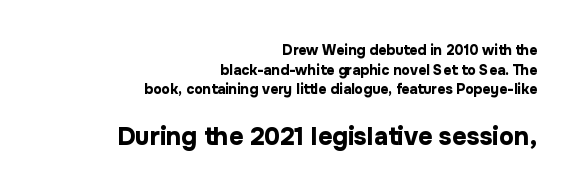
Q: Is the text bold? A: Yes.
Q: Is the text italic (slanted)? A: No, it is upright.
Q: Is the text underlined? A: No.
Q: How is the paragraph aligned? A: Right-aligned.
Q: Is the spacing between letters normal or unusually wide? A: Normal.
Q: Is the spacing between lines tight, normal or loose? A: Normal.
Q: Which block of text is set in a larger size, the first (top) or the second (bottom)? A: The second (bottom) one.
